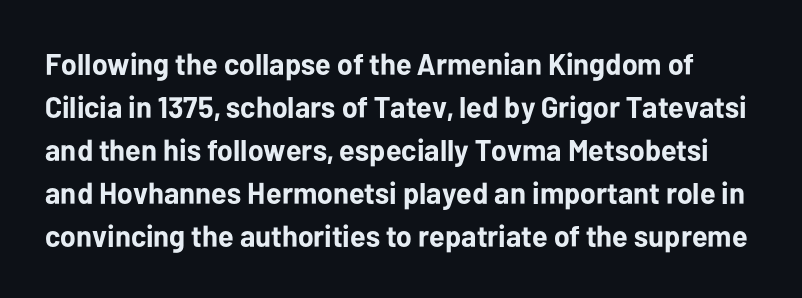
Q: Is the text bold? A: Yes.
Q: Is the text italic (slanted)? A: No, it is upright.
Q: Is the typeface a serif or a sans-serif typeface? A: Sans-serif.
Q: Is the text underlined? A: No.
Q: Is the spacing between letters normal or unusually wide? A: Normal.
Q: Is the spacing between lines tight, normal or loose? A: Normal.
Q: Width (condensed, normal, or wide)? A: Normal.
Q: Stroke contrast? A: Low.
Q: x-height? A: Medium.
Q: Monospaced? A: No.
